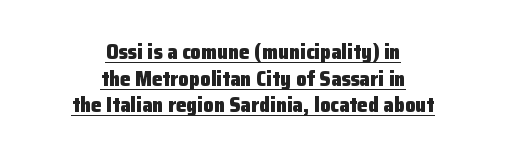
The image shows 21 px bold type, upright; set centered, normal line spacing (1.27x), normal letter spacing, underlined.
